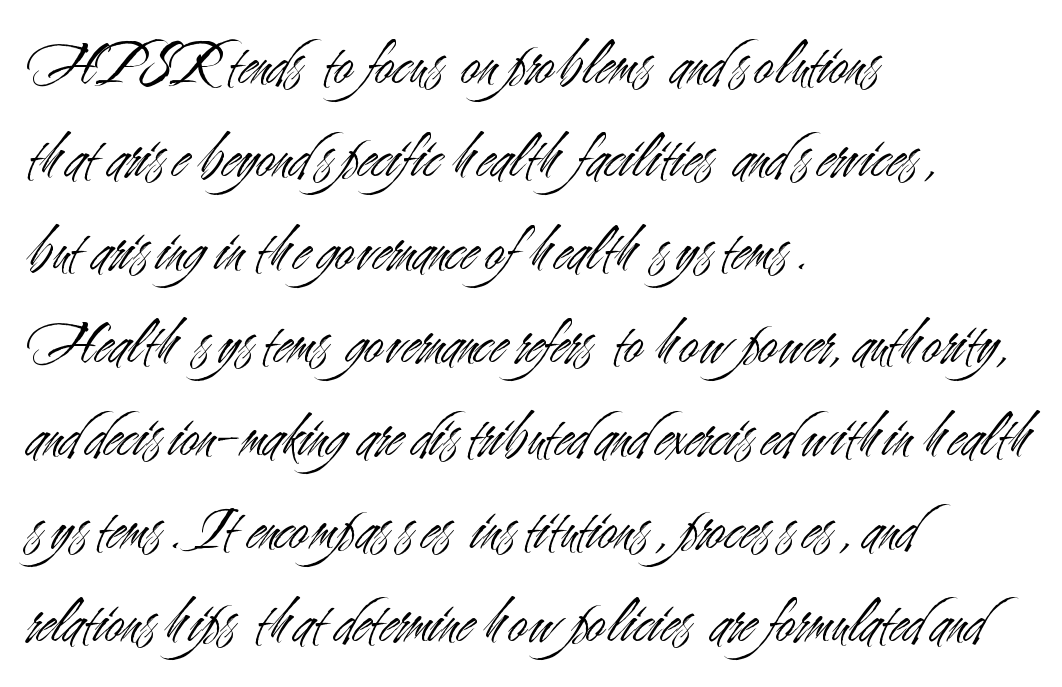
Q: Is the text bold? A: No.
Q: Is the text italic (slanted)? A: Yes.
Q: Is the typeface a serif or a sans-serif typeface? A: Sans-serif.
Q: Is the text underlined? A: No.
Q: How is the paragraph aligned? A: Left-aligned.
Q: Is the spacing between letters normal or unusually wide? A: Normal.
Q: Is the spacing between lines tight, normal or loose? A: Normal.
Q: Width (condensed, normal, or wide)? A: Condensed.
Q: Stroke contrast? A: Medium.
Q: x-height? A: Small.
Q: Monospaced? A: No.
